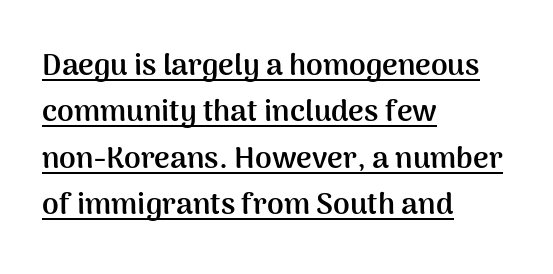
Q: Is the text bold? A: Yes.
Q: Is the text italic (slanted)? A: No, it is upright.
Q: Is the typeface a serif or a sans-serif typeface? A: Sans-serif.
Q: Is the text underlined? A: Yes.
Q: How is the paragraph aligned? A: Left-aligned.
Q: Is the spacing between letters normal or unusually wide? A: Normal.
Q: Is the spacing between lines tight, normal or loose? A: Normal.
Q: Width (condensed, normal, or wide)? A: Normal.
Q: Stroke contrast? A: Medium.
Q: x-height? A: Medium.
Q: Monospaced? A: No.
